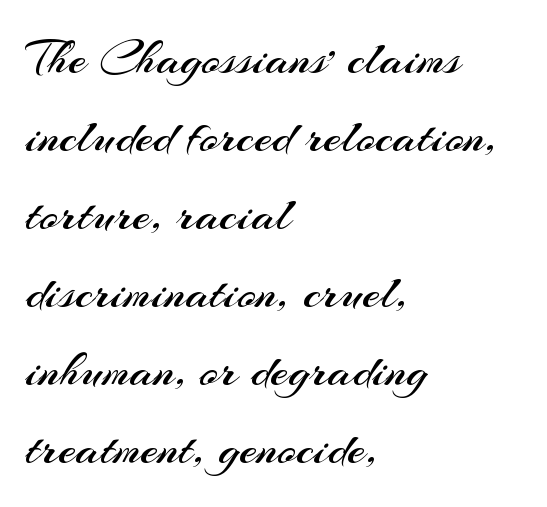
Any mark beneath the type? The region is blank. Ink coverage per letter is moderate at most. A typesetter would call this proportional, since set widths differ per character. The lines sit at an ordinary, default distance from one another.
